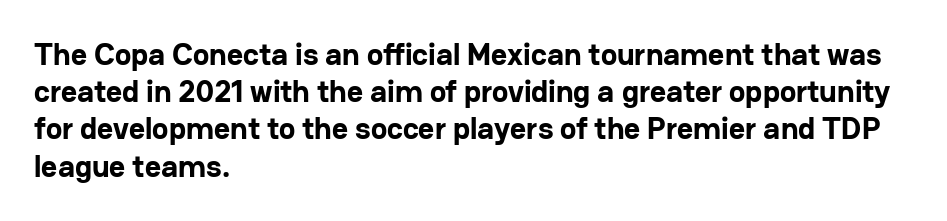
{"serif": "no", "italic": "no", "bold": "yes", "weight": "bold", "width": "normal", "stroke_contrast": "low", "x_height": "medium", "monospaced": "no", "underline": "no", "align": "left", "line_spacing_ratio": 1.2, "letter_spacing": "normal", "letter_spacing_em": 0.0, "glyph_px": 31}
